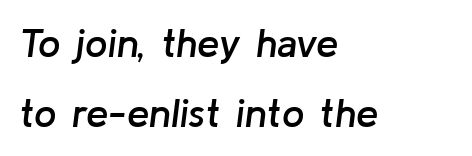
{"italic": "yes", "lean": "right", "slant_degrees": 8, "bold": "semi", "weight": "semibold", "width": "normal", "stroke_contrast": "low", "x_height": "medium", "monospaced": "no", "underline": "no", "align": "left", "line_spacing_ratio": 1.76, "letter_spacing": "normal", "letter_spacing_em": 0.0, "glyph_px": 40}
